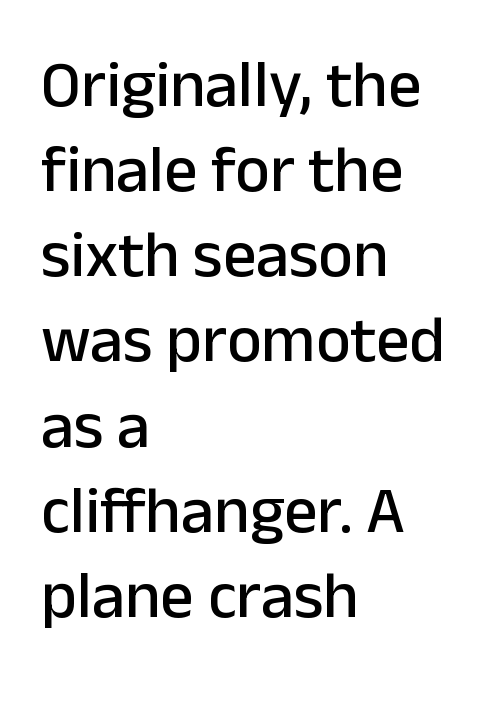
The image shows 66 px sans-serif type, upright; set left-aligned, normal line spacing (1.29x), normal letter spacing, not underlined; low stroke contrast and a medium x-height.
